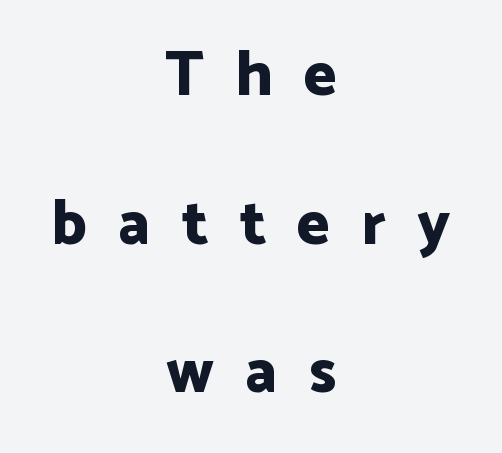
{"serif": "no", "italic": "no", "bold": "yes", "weight": "bold", "width": "normal", "stroke_contrast": "low", "x_height": "medium", "monospaced": "no", "underline": "no", "align": "center", "line_spacing": "loose", "line_spacing_ratio": 2.36, "letter_spacing": "wide", "letter_spacing_em": 0.5, "glyph_px": 63}
